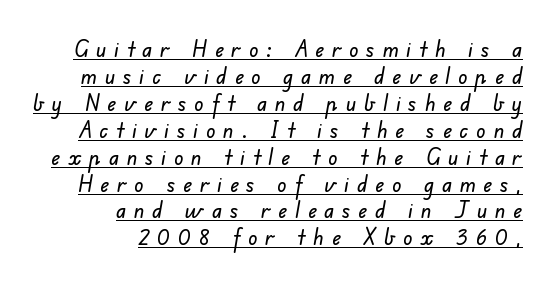
The image shows 23 px text type; set right-aligned, line spacing 1.17x, unusually wide letter spacing (+0.34 em), underlined.
